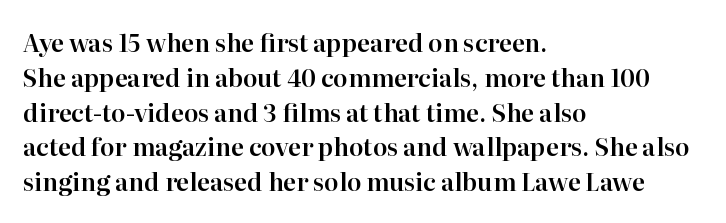
{"italic": "no", "underline": "no", "align": "left", "line_spacing": "normal", "line_spacing_ratio": 1.45, "letter_spacing": "normal", "letter_spacing_em": 0.0, "glyph_px": 24}
